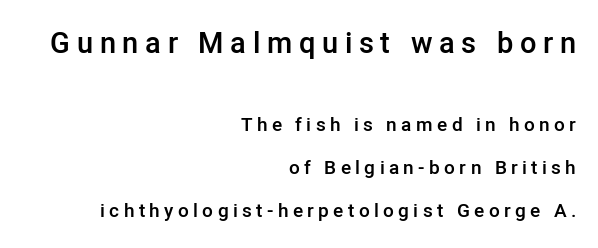
{"serif": "no", "italic": "no", "bold": "semi", "weight": "semibold", "width": "normal", "stroke_contrast": "low", "x_height": "medium", "monospaced": "no", "underline": "no", "align": "right", "line_spacing": "loose", "line_spacing_ratio": 2.27, "letter_spacing": "wide", "letter_spacing_em": 0.23, "larger_block": "first", "size_ratio": 1.53, "glyph_px": 29}
